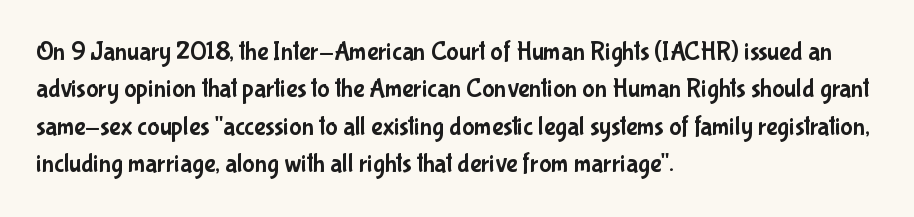
Q: Is the text italic (slanted)? A: No, it is upright.
Q: Is the text underlined? A: No.
Q: How is the paragraph aligned? A: Left-aligned.
Q: Is the spacing between letters normal or unusually wide? A: Normal.
Q: Is the spacing between lines tight, normal or loose? A: Normal.
